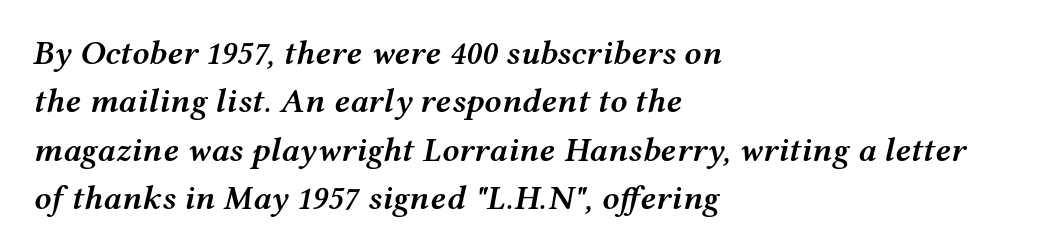
Q: Is the text bold? A: Semi-bold.
Q: Is the text italic (slanted)? A: Yes, it leans right by about 12 degrees.
Q: Is the text underlined? A: No.
Q: How is the paragraph aligned? A: Left-aligned.
Q: Is the spacing between letters normal or unusually wide? A: Normal.
Q: Is the spacing between lines tight, normal or loose? A: Normal.
Q: Width (condensed, normal, or wide)? A: Wide.
Q: Stroke contrast? A: Medium.
Q: x-height? A: Medium.
Q: Monospaced? A: No.
